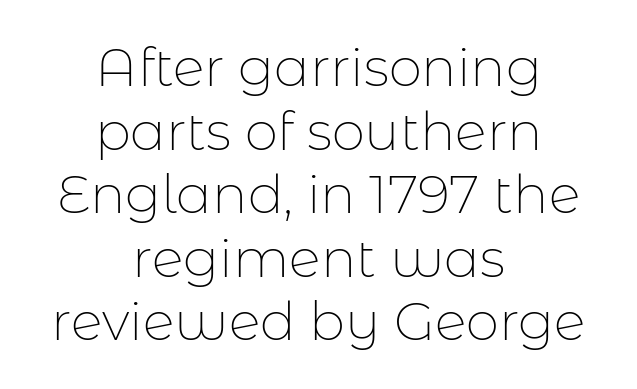
Q: Is the text bold? A: No.
Q: Is the text italic (slanted)? A: No, it is upright.
Q: Is the typeface a serif or a sans-serif typeface? A: Sans-serif.
Q: Is the text underlined? A: No.
Q: How is the paragraph aligned? A: Centered.
Q: Is the spacing between letters normal or unusually wide? A: Normal.
Q: Width (condensed, normal, or wide)? A: Normal.
Q: Stroke contrast? A: Low.
Q: x-height? A: Medium.
Q: Monospaced? A: No.
